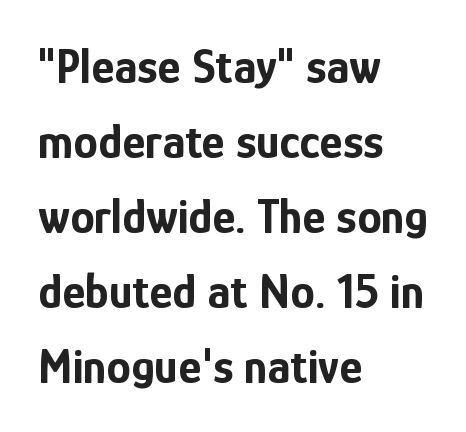
{"serif": "no", "italic": "no", "bold": "yes", "weight": "bold", "width": "condensed", "stroke_contrast": "low", "x_height": "medium", "monospaced": "no", "underline": "no", "align": "left", "line_spacing": "normal", "line_spacing_ratio": 1.53, "letter_spacing": "normal", "letter_spacing_em": 0.0, "glyph_px": 49}
